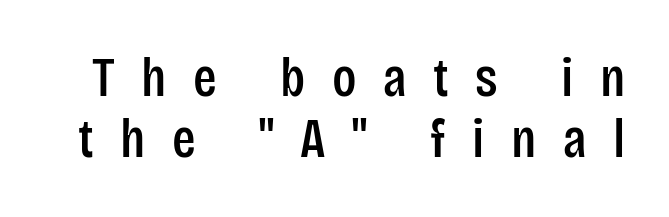
Q: Is the text italic (slanted)? A: No, it is upright.
Q: Is the typeface a serif or a sans-serif typeface? A: Sans-serif.
Q: Is the text underlined? A: No.
Q: Is the spacing between letters normal or unusually wide? A: Unusually wide.
Q: Is the spacing between lines tight, normal or loose? A: Tight.
Q: Width (condensed, normal, or wide)? A: Condensed.
Q: Stroke contrast? A: Low.
Q: x-height? A: Large.
Q: Monospaced? A: No.
